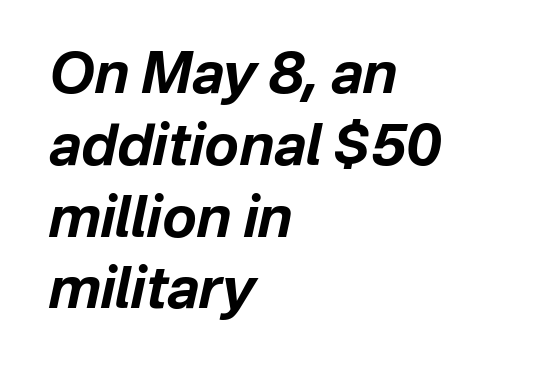
The image shows 57 px bold type, italic (leaning right); set left-aligned, normal line spacing (1.26x), normal letter spacing, not underlined; low stroke contrast and a medium x-height.
